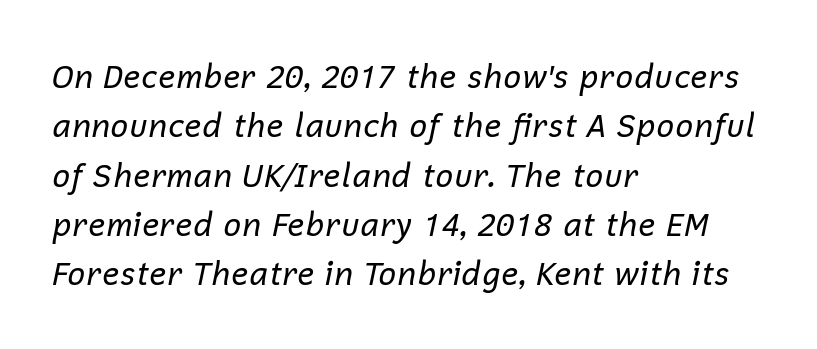
The image shows 32 px regular-weight type, italic (leaning right); set left-aligned, normal line spacing (1.54x), normal letter spacing, not underlined; low stroke contrast and a medium x-height.
